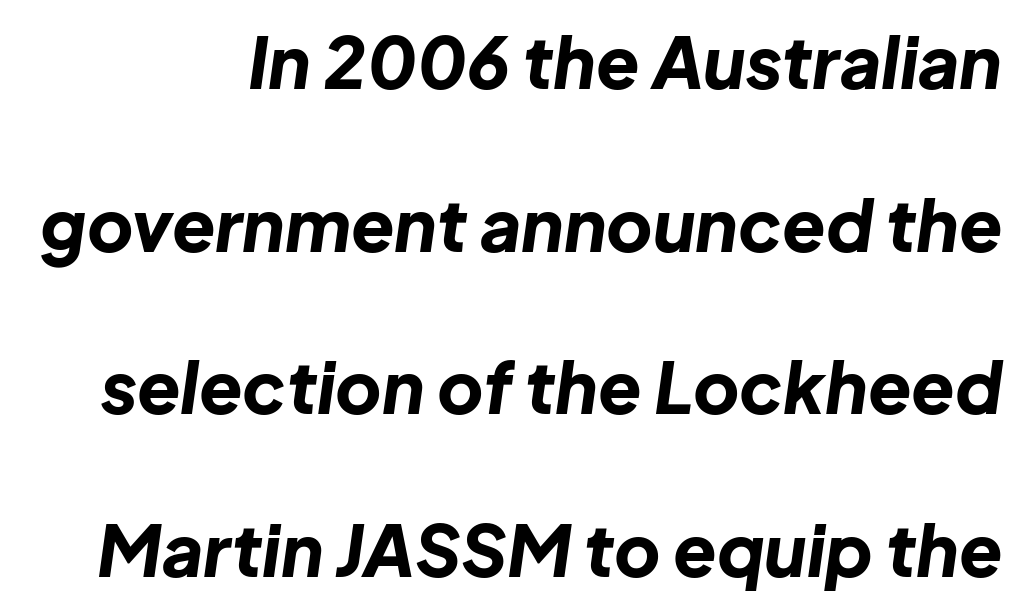
The image shows 71 px bold type, italic (leaning right); set loose line spacing (2.29x), normal letter spacing, not underlined; low stroke contrast and a medium x-height.
